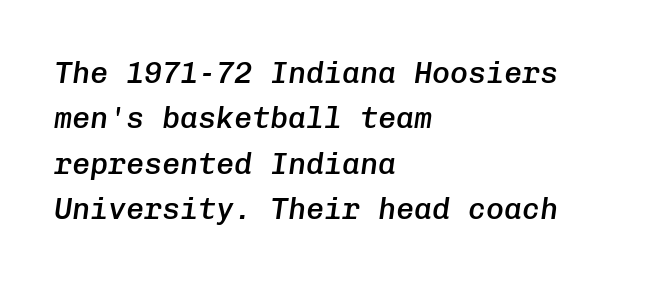
Q: Is the text bold? A: Semi-bold.
Q: Is the text italic (slanted)? A: Yes, it leans right by about 8 degrees.
Q: Is the text underlined? A: No.
Q: How is the paragraph aligned? A: Left-aligned.
Q: Is the spacing between letters normal or unusually wide? A: Normal.
Q: Is the spacing between lines tight, normal or loose? A: Normal.
Q: Width (condensed, normal, or wide)? A: Normal.
Q: Stroke contrast? A: Low.
Q: x-height? A: Medium.
Q: Monospaced? A: Yes.
